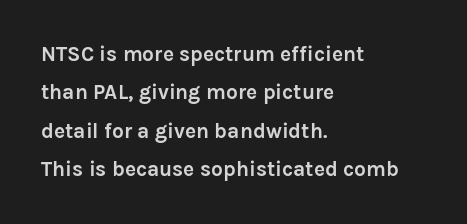
The image shows 21 px bold type, upright; set left-aligned, line spacing 1.83x, normal letter spacing, not underlined.
